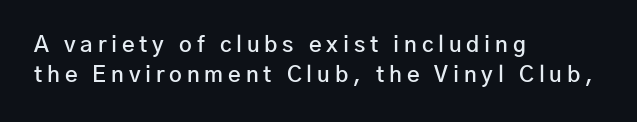
{"italic": "no", "bold": "semi", "underline": "no", "align": "left", "line_spacing": "normal", "line_spacing_ratio": 1.38, "letter_spacing": "wide", "letter_spacing_em": 0.22, "glyph_px": 22}
